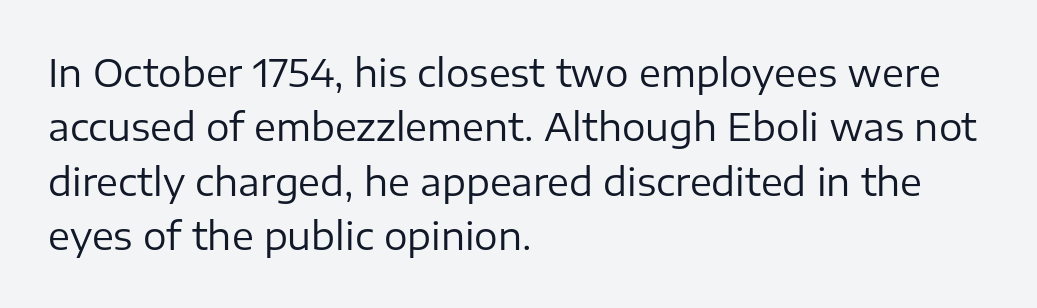
The image shows 37 px regular-weight sans-serif type, upright; set left-aligned, normal line spacing (1.47x), normal letter spacing, not underlined; low stroke contrast and a medium x-height.
